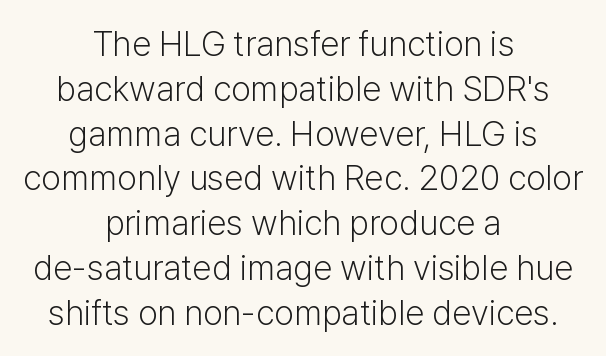
The image shows 35 px light sans-serif type, upright; set centered, normal line spacing (1.28x), normal letter spacing, not underlined; low stroke contrast and a medium x-height.
